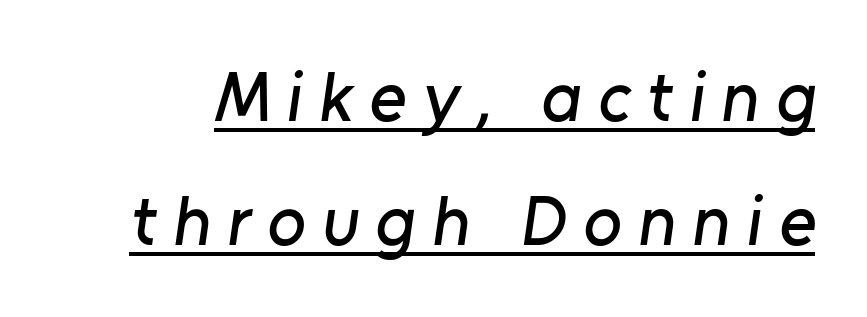
{"serif": "no", "width": "normal", "stroke_contrast": "low", "x_height": "medium", "monospaced": "no", "underline": "yes", "line_spacing_ratio": 1.75, "letter_spacing": "wide", "letter_spacing_em": 0.23, "glyph_px": 71}
